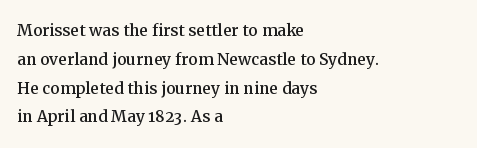
The image shows 21 px text type, upright; set left-aligned, normal line spacing (1.37x), normal letter spacing, not underlined.
